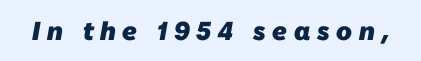
Q: Is the text bold? A: Yes.
Q: Is the text underlined? A: No.
Q: Is the spacing between letters normal or unusually wide? A: Unusually wide.
